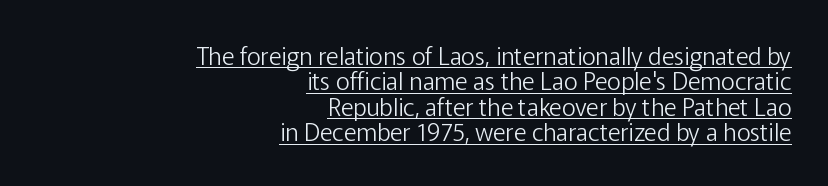
The image shows 24 px text type, upright; set right-aligned, tight line spacing (1.06x), normal letter spacing, underlined.
